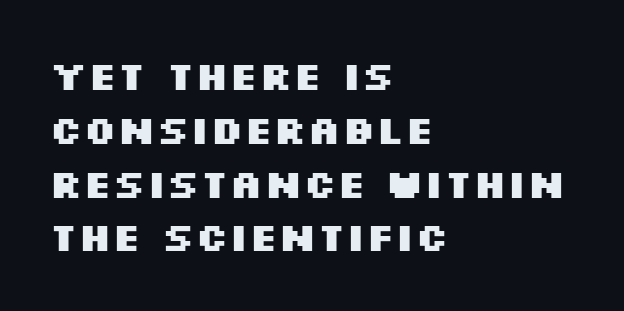
Students, observe: this is what conventionally led text looks like. This sample uses an upright cut, with every glyph sitting square on the baseline. The rendering uses natural spacing where letterforms have individual widths. You could call the tracking neutral — neither tight nor loose. Typographic density is high because the face is bold.
